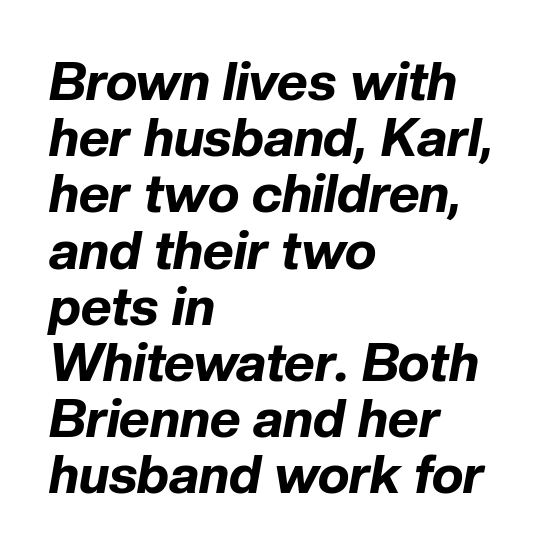
{"italic": "yes", "lean": "right", "slant_degrees": 10, "bold": "yes", "weight": "bold", "width": "normal", "stroke_contrast": "low", "x_height": "medium", "monospaced": "no", "underline": "no", "align": "left", "line_spacing": "tight", "line_spacing_ratio": 1.06, "letter_spacing": "normal", "letter_spacing_em": 0.0, "glyph_px": 53}
